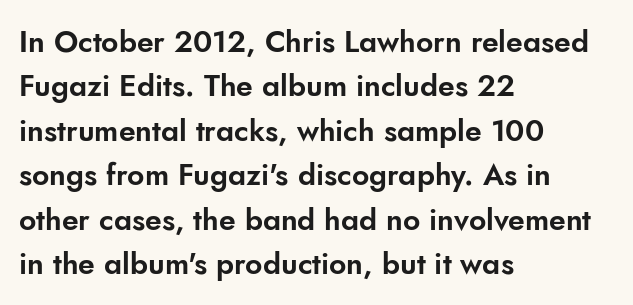
Q: Is the text italic (slanted)? A: No, it is upright.
Q: Is the typeface a serif or a sans-serif typeface? A: Sans-serif.
Q: Is the text underlined? A: No.
Q: How is the paragraph aligned? A: Left-aligned.
Q: Is the spacing between letters normal or unusually wide? A: Normal.
Q: Is the spacing between lines tight, normal or loose? A: Normal.
Q: Width (condensed, normal, or wide)? A: Normal.
Q: Stroke contrast? A: Low.
Q: x-height? A: Small.
Q: Monospaced? A: No.
